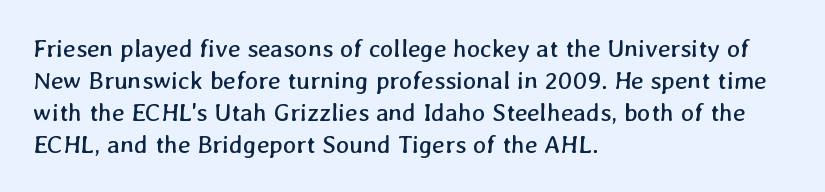
{"bold": "no", "underline": "no", "align": "left", "line_spacing": "normal", "line_spacing_ratio": 1.28, "letter_spacing": "normal", "letter_spacing_em": 0.0, "glyph_px": 25}
